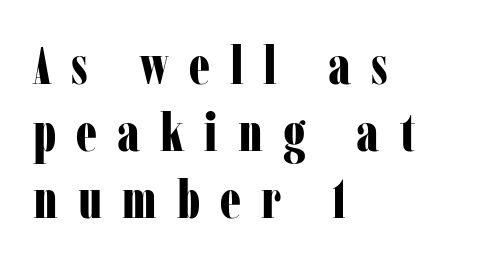
The image shows 53 px bold, condensed serif type, upright; set left-aligned, normal line spacing (1.26x), unusually wide letter spacing (+0.38 em), not underlined; low stroke contrast and a medium x-height.
